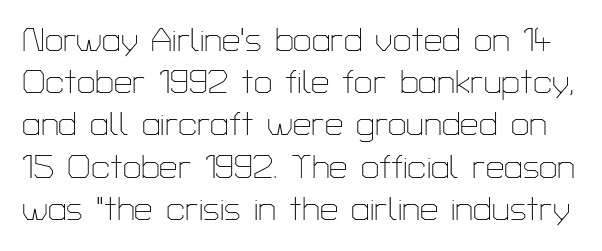
The image shows 33 px thin sans-serif type, upright; set normal line spacing (1.28x), normal letter spacing, not underlined; low stroke contrast and a medium x-height.
